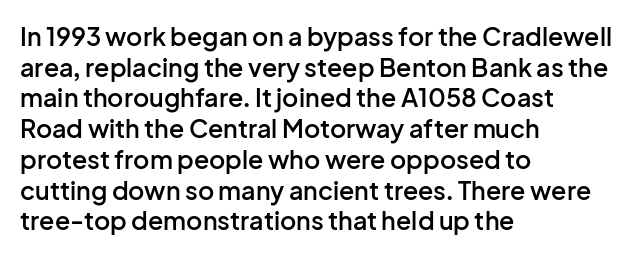
The image shows 25 px text type, upright; set left-aligned, line spacing 1.23x, normal letter spacing, not underlined.
